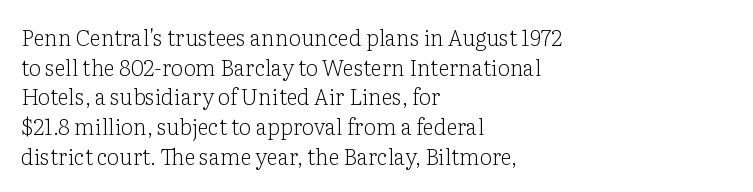
The image shows 22 px text type, upright; set left-aligned, normal line spacing (1.35x), normal letter spacing, not underlined.
